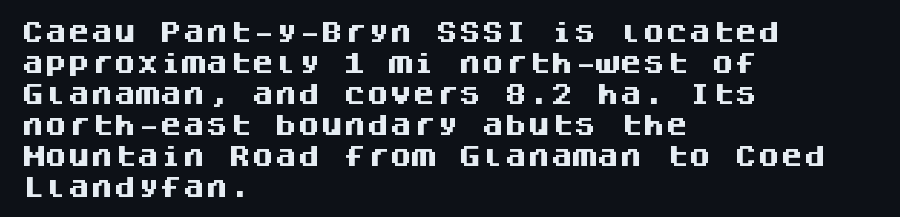
The image shows 23 px bold type, upright; set left-aligned, normal line spacing (1.35x), normal letter spacing, not underlined.
